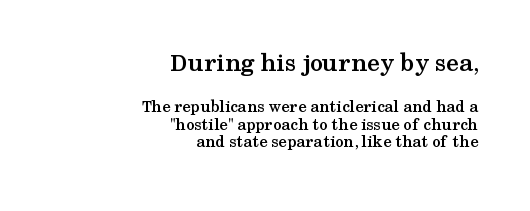
{"italic": "no", "bold": "yes", "underline": "no", "align": "right", "line_spacing": "tight", "line_spacing_ratio": 1.04, "letter_spacing": "normal", "letter_spacing_em": 0.0, "larger_block": "first", "size_ratio": 1.53, "glyph_px": 26}
